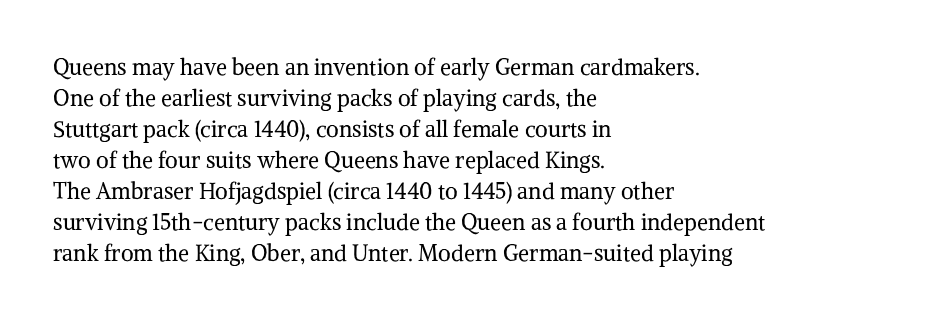
{"italic": "no", "bold": "no", "underline": "no", "align": "left", "line_spacing": "normal", "line_spacing_ratio": 1.41, "letter_spacing": "normal", "letter_spacing_em": 0.0, "glyph_px": 22}
